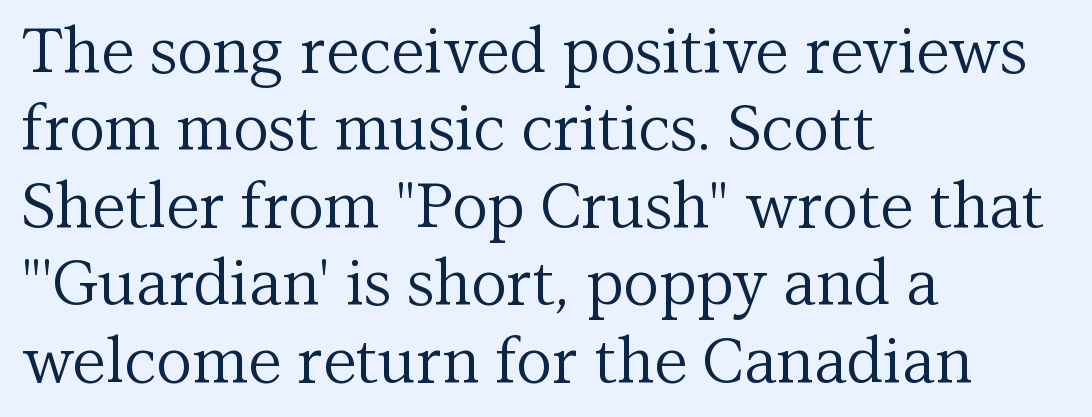
Q: Is the text bold? A: No.
Q: Is the text italic (slanted)? A: No, it is upright.
Q: Is the typeface a serif or a sans-serif typeface? A: Serif.
Q: Is the text underlined? A: No.
Q: How is the paragraph aligned? A: Left-aligned.
Q: Is the spacing between letters normal or unusually wide? A: Normal.
Q: Is the spacing between lines tight, normal or loose? A: Normal.
Q: Width (condensed, normal, or wide)? A: Normal.
Q: Stroke contrast? A: Medium.
Q: x-height? A: Medium.
Q: Monospaced? A: No.
